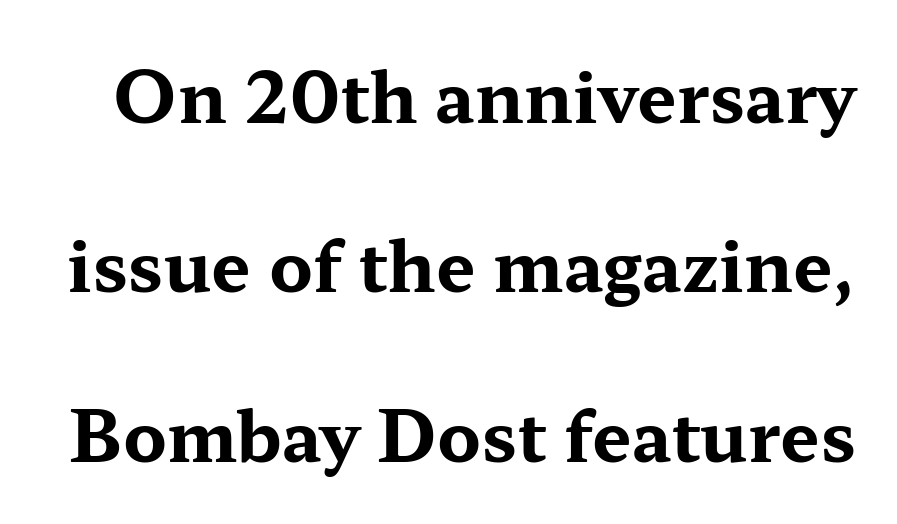
Upright lettering throughout. Students, this is bold: see how much ink each stroke carries. Only glyphs here, with clear space below each row. The space between consecutive lines is lavish. Is this a fixed-width face? No — the glyphs have proportional, varying widths. Does the type have serifs? Yes, each stem ends in a small foot.
